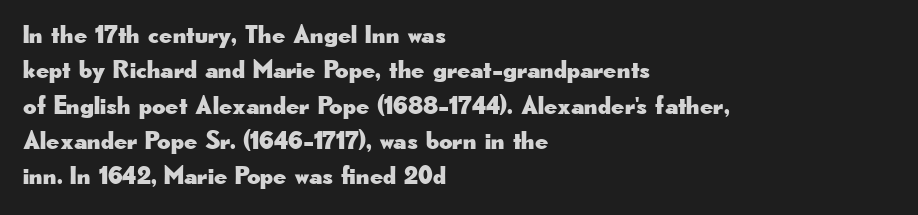
{"italic": "no", "underline": "no", "align": "left", "line_spacing": "normal", "line_spacing_ratio": 1.36, "letter_spacing": "normal", "letter_spacing_em": 0.0, "glyph_px": 26}
